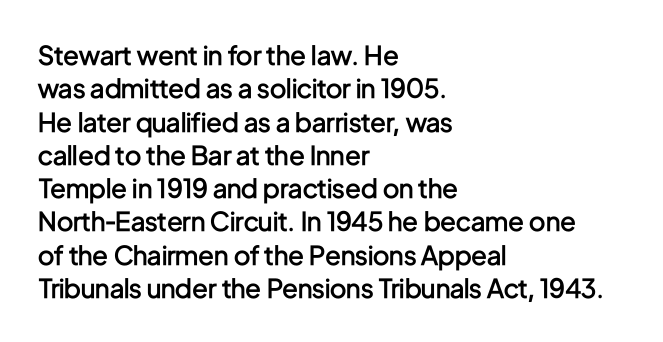
The image shows 26 px text type, upright; set left-aligned, normal line spacing (1.28x), normal letter spacing, not underlined.
